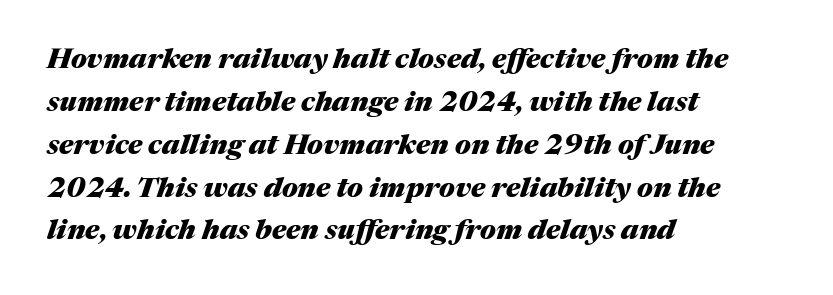
{"italic": "yes", "lean": "right", "slant_degrees": 17, "bold": "yes", "weight": "heavy", "width": "normal", "stroke_contrast": "medium", "x_height": "medium", "monospaced": "no", "underline": "no", "align": "left", "line_spacing": "normal", "line_spacing_ratio": 1.53, "letter_spacing": "normal", "letter_spacing_em": 0.0, "glyph_px": 28}
